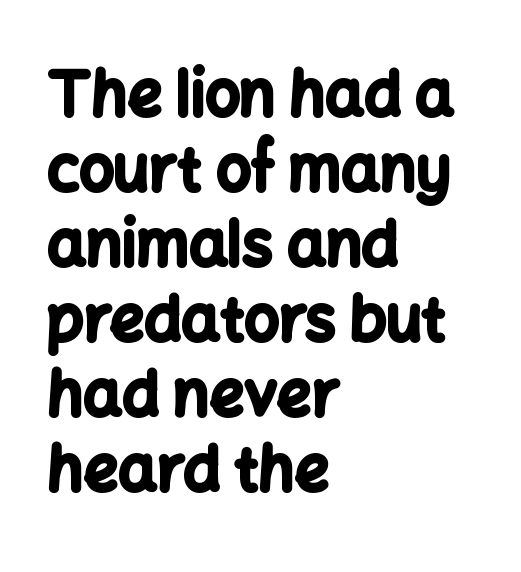
Q: Is the text bold? A: Yes.
Q: Is the text italic (slanted)? A: No, it is upright.
Q: Is the typeface a serif or a sans-serif typeface? A: Sans-serif.
Q: Is the text underlined? A: No.
Q: How is the paragraph aligned? A: Left-aligned.
Q: Is the spacing between letters normal or unusually wide? A: Normal.
Q: Width (condensed, normal, or wide)? A: Normal.
Q: Stroke contrast? A: Low.
Q: x-height? A: Medium.
Q: Monospaced? A: No.
